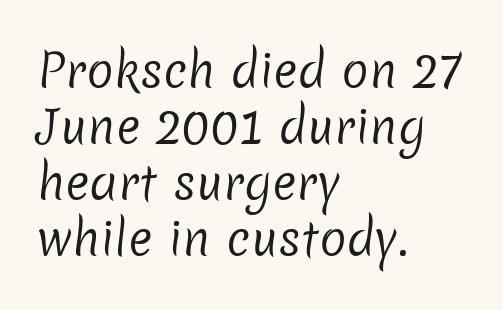
The letters look calm and open, with moderate or lighter stems. Unlike a traditional serif, this face leaves its strokes unadorned. Decoration check: the copy has no underline. Line beginnings align vertically; line endings do not.
